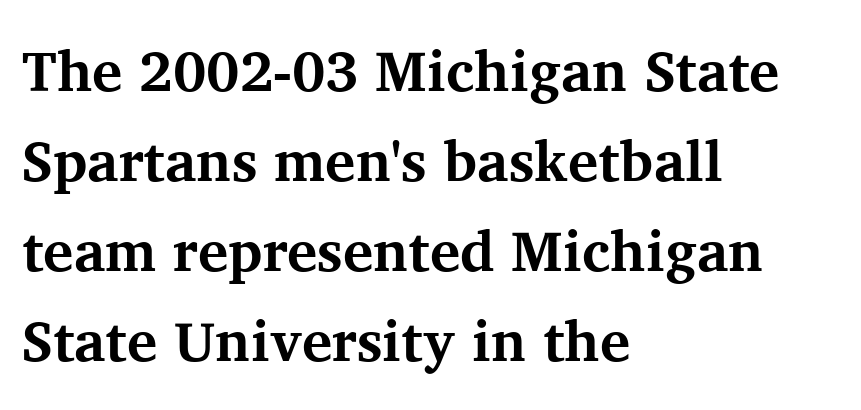
The image shows 57 px bold serif type, upright; set left-aligned, normal line spacing (1.58x), normal letter spacing, not underlined; medium stroke contrast and a medium x-height.
